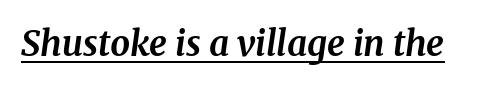
Note the varied advance widths — an 'i' is clearly narrower than an 'm'. Underlined type. These lines carry a lot of weight — the face is fully bold. The passage shown has conventional tracking throughout. Observe the lean: these are italic letterforms. Note: serifs present on the glyphs.
